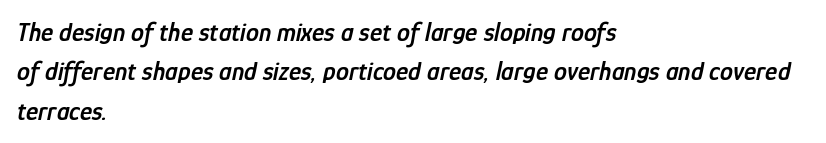
Q: Is the text bold? A: Semi-bold.
Q: Is the text italic (slanted)? A: Yes, it leans right by about 12 degrees.
Q: Is the text underlined? A: No.
Q: How is the paragraph aligned? A: Left-aligned.
Q: Is the spacing between letters normal or unusually wide? A: Normal.
Q: Is the spacing between lines tight, normal or loose? A: Normal.
